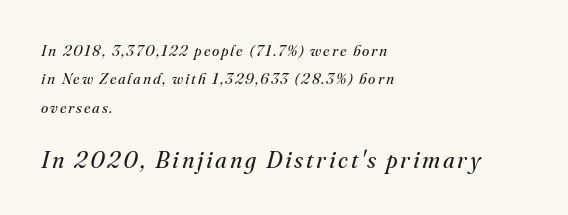
The letters in the lower block stand taller than those in the block above. Stroke mass is kept to a normal reading level or below. Slanted lettering throughout. Underlining? Definitely not there.
